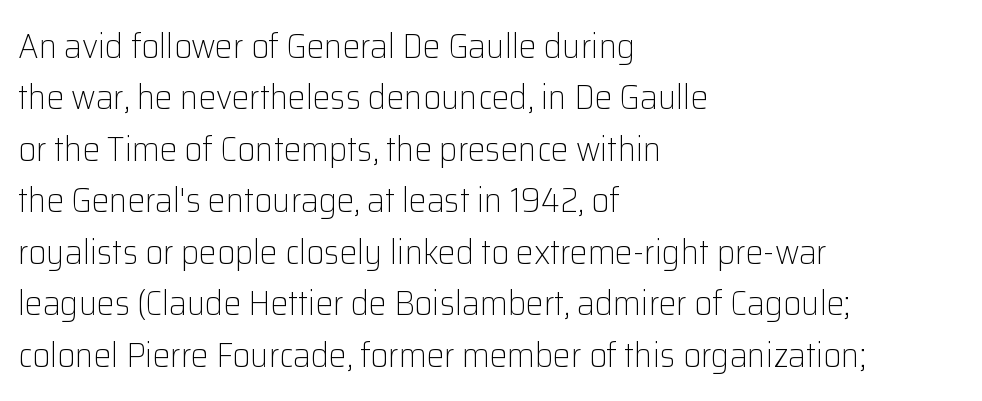
The image shows 35 px light sans-serif type, upright; set left-aligned, normal line spacing (1.47x), normal letter spacing, not underlined; low stroke contrast and a medium x-height.
